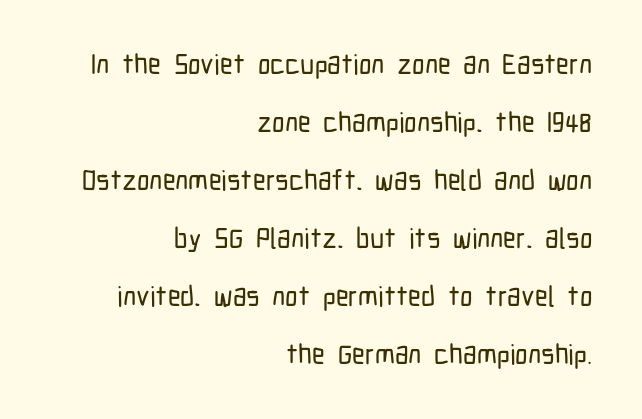
{"serif": "no", "italic": "no", "width": "condensed", "stroke_contrast": "low", "x_height": "medium", "monospaced": "no", "underline": "no", "align": "right", "line_spacing": "loose", "line_spacing_ratio": 2.07, "letter_spacing": "normal", "letter_spacing_em": 0.0, "glyph_px": 28}
